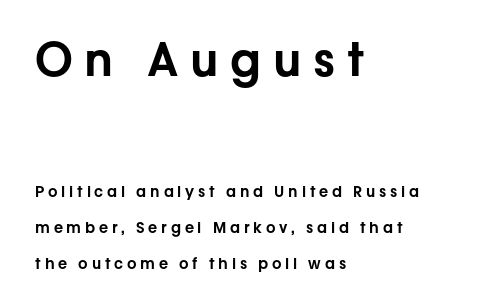
Underline: absent. Vertically, the passage feels expansive, rows floating well apart. Classification — sans serif. Visually the block forms a straight wall on the left and a jagged coastline on the right. You could not count columns in this text — the font is proportionally spaced.
